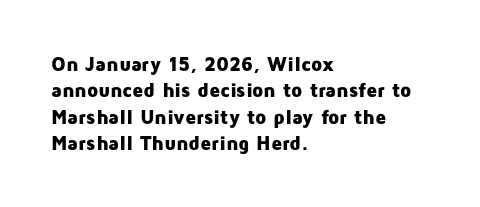
No extra tracking has been applied to these lines. The font is running at its bold setting. Students, observe: this is what conventionally led text looks like. Ascenders rise straight up at ninety degrees.
